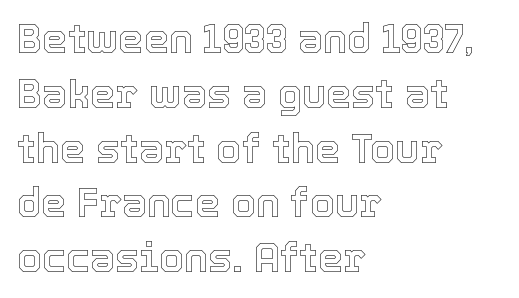
{"italic": "no", "width": "normal", "x_height": "medium", "monospaced": "no", "underline": "no", "align": "left", "line_spacing": "normal", "line_spacing_ratio": 1.37, "letter_spacing": "normal", "letter_spacing_em": 0.0, "glyph_px": 40}
